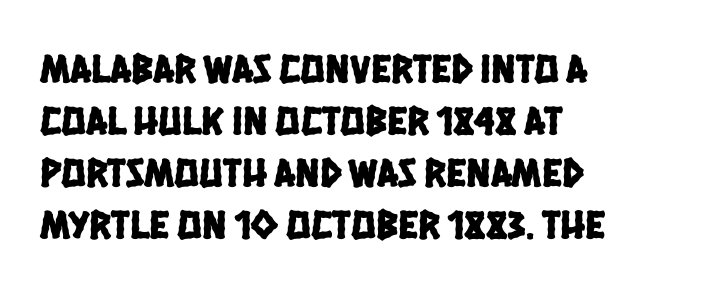
The image shows 41 px condensed sans-serif type; set left-aligned, normal line spacing (1.27x), normal letter spacing, not underlined; low stroke contrast and a large x-height.
